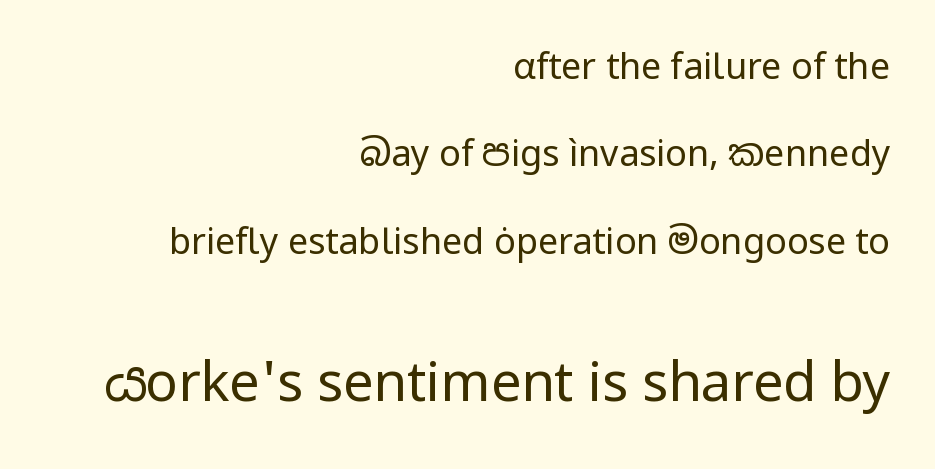
{"serif": "no", "italic": "no", "bold": "no", "weight": "regular", "width": "normal", "stroke_contrast": "low", "x_height": "medium", "monospaced": "no", "underline": "no", "align": "right", "line_spacing": "loose", "line_spacing_ratio": 2.43, "letter_spacing": "normal", "letter_spacing_em": 0.0, "larger_block": "second", "size_ratio": 1.5, "glyph_px": 54}
